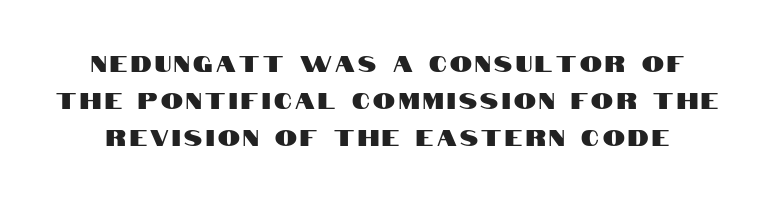
Vertically, the passage feels balanced, rows spaced as you'd expect. Posture: vertical. Descenders hang freely into open space.
